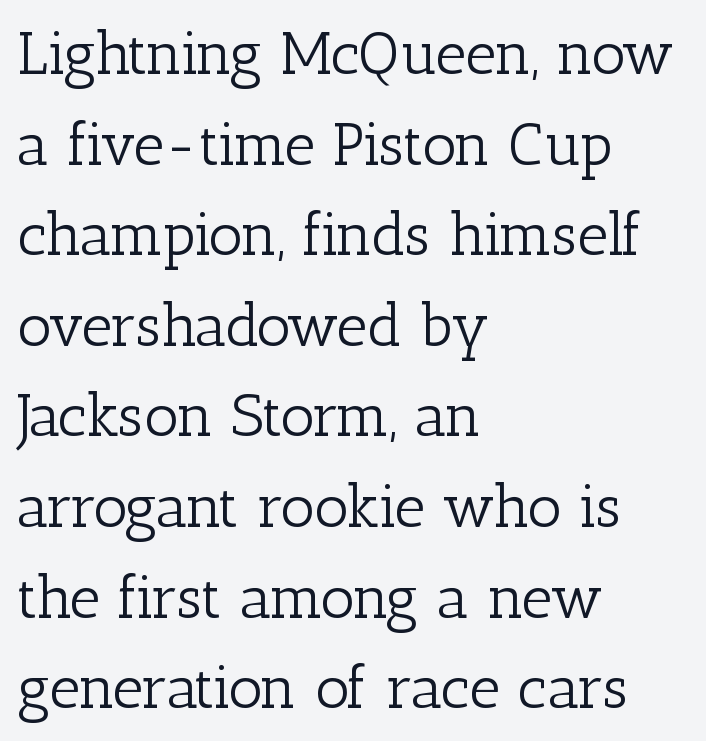
Does the copy run flush right? No — it runs flush left. The string is rendered with underlining switched off. You can tell it's not italic because the verticals are truly vertical. The designer went with a serif here, giving each stem small feet.
